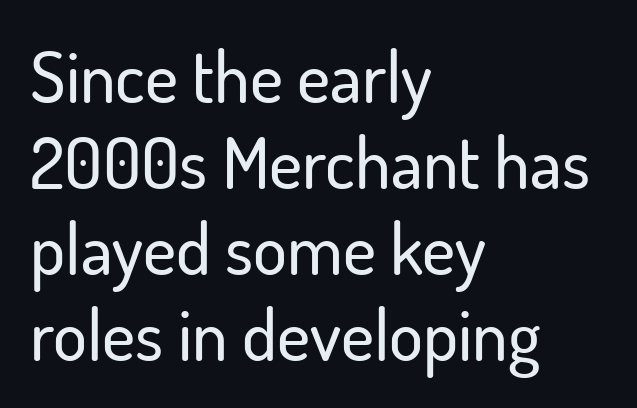
Note: no serifs on the glyphs. You could not count columns in this text — the font is proportionally spaced. The tracking reads as untouched default to a designer's eye. Caption: multi-line text, flush left, ragged right. Notice how the stems are strictly vertical — no italics here. Check under the words: just untouched page.
